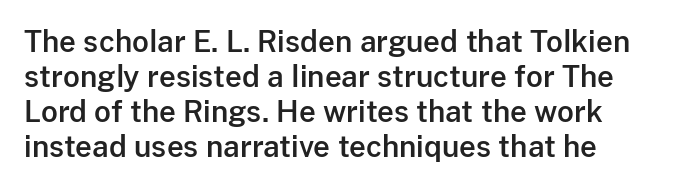
{"serif": "no", "italic": "no", "width": "normal", "stroke_contrast": "low", "x_height": "medium", "monospaced": "no", "underline": "no", "line_spacing_ratio": 1.21, "letter_spacing": "normal", "letter_spacing_em": 0.0, "glyph_px": 29}
